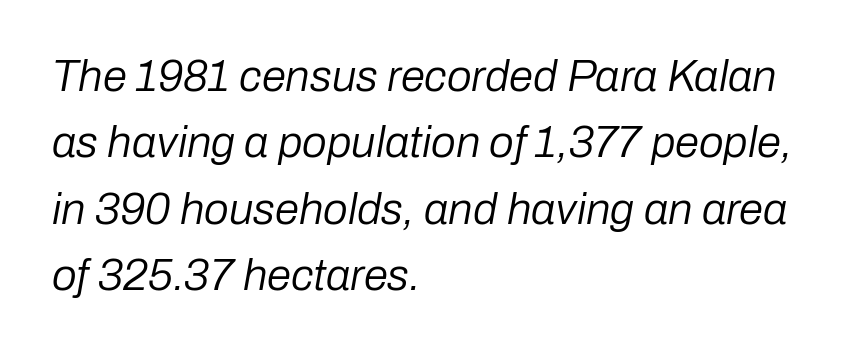
Q: Is the text bold? A: No.
Q: Is the text italic (slanted)? A: Yes, it leans right by about 10 degrees.
Q: Is the text underlined? A: No.
Q: How is the paragraph aligned? A: Left-aligned.
Q: Is the spacing between letters normal or unusually wide? A: Normal.
Q: Is the spacing between lines tight, normal or loose? A: Normal.
Q: Width (condensed, normal, or wide)? A: Normal.
Q: Stroke contrast? A: Low.
Q: x-height? A: Medium.
Q: Monospaced? A: No.
